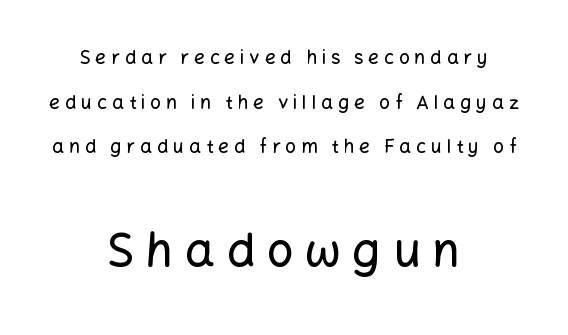
How would I describe the line gaps? Wide and relaxed. The foot of each line stays bare and open. Looks like regular typesetting: each glyph gets only the width it needs. Typeset on center — no edge is straight. Tall strokes in this sample are plumb rather than angled.
